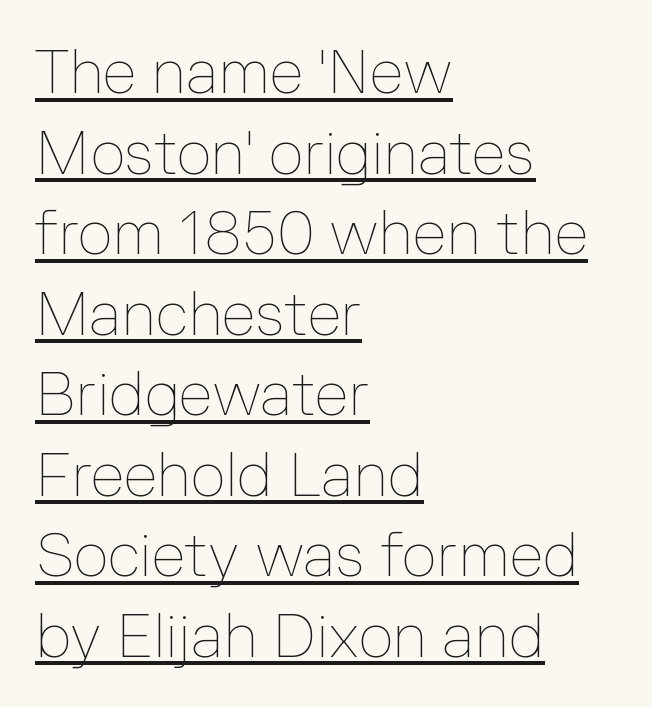
Q: Is the text bold? A: No.
Q: Is the text italic (slanted)? A: No, it is upright.
Q: Is the text underlined? A: Yes.
Q: How is the paragraph aligned? A: Left-aligned.
Q: Is the spacing between letters normal or unusually wide? A: Normal.
Q: Is the spacing between lines tight, normal or loose? A: Normal.
Q: Width (condensed, normal, or wide)? A: Normal.
Q: Stroke contrast? A: Low.
Q: x-height? A: Medium.
Q: Monospaced? A: No.
